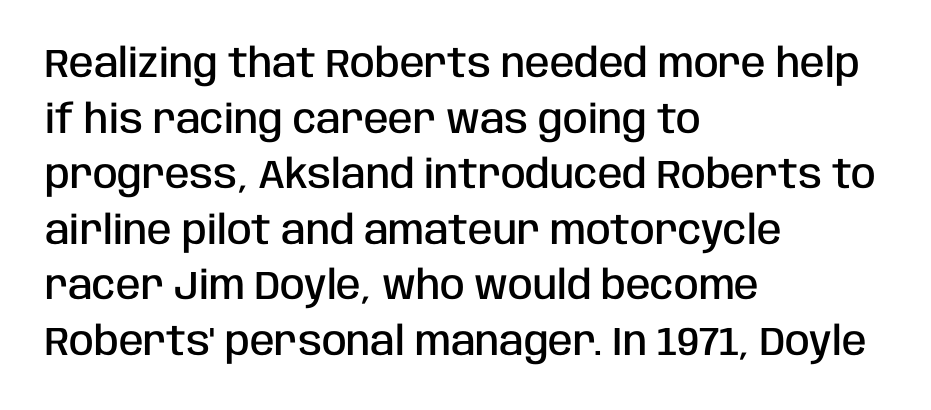
Rule under the text: the space is simply empty. Compared with a centered layout, this one pins lines to the left instead. A typesetter would mark this as roman, not italic. The typeface chosen for these lines omits serifs. How would I describe the line gaps? Plain and ordinary. Spacing verdict: proportional, widths tailored to each character.
